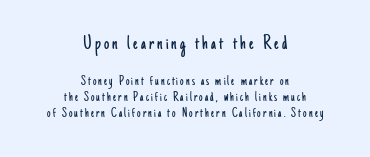
No word sits above an underline. This is the regular roman posture of the typeface. Weight: not bold — regular or lighter. The compositor balanced each line on the midline. Of the two passages, the one on top uses the larger point size. Compared with typical paragraphs, the rows here are closer together.
